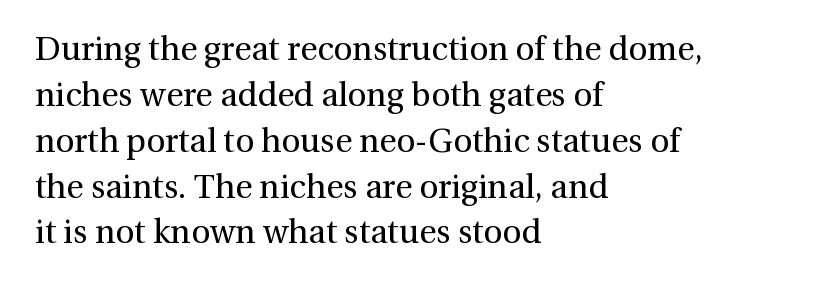
The image shows 33 px regular-weight serif type, upright; set left-aligned, normal line spacing (1.39x), normal letter spacing, not underlined; a medium x-height.
